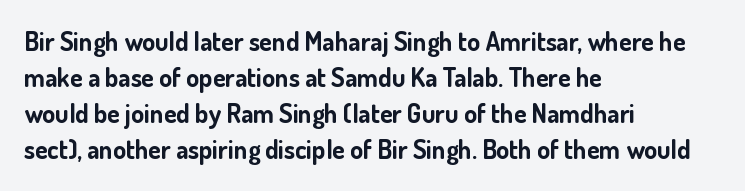
The image shows 26 px bold type, upright; set left-aligned, normal line spacing (1.39x), normal letter spacing, not underlined.
